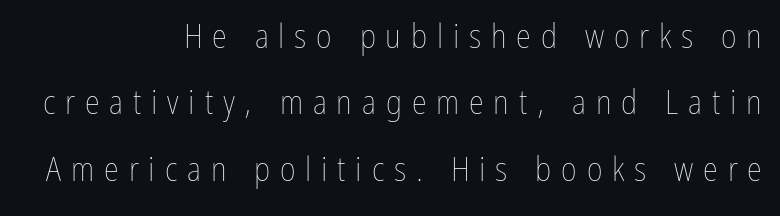
Q: Is the text bold? A: No.
Q: Is the text italic (slanted)? A: No, it is upright.
Q: Is the text underlined? A: No.
Q: How is the paragraph aligned? A: Right-aligned.
Q: Is the spacing between letters normal or unusually wide? A: Unusually wide.
Q: Is the spacing between lines tight, normal or loose? A: Loose.
Q: Width (condensed, normal, or wide)? A: Condensed.
Q: Stroke contrast? A: Low.
Q: x-height? A: Medium.
Q: Monospaced? A: No.
